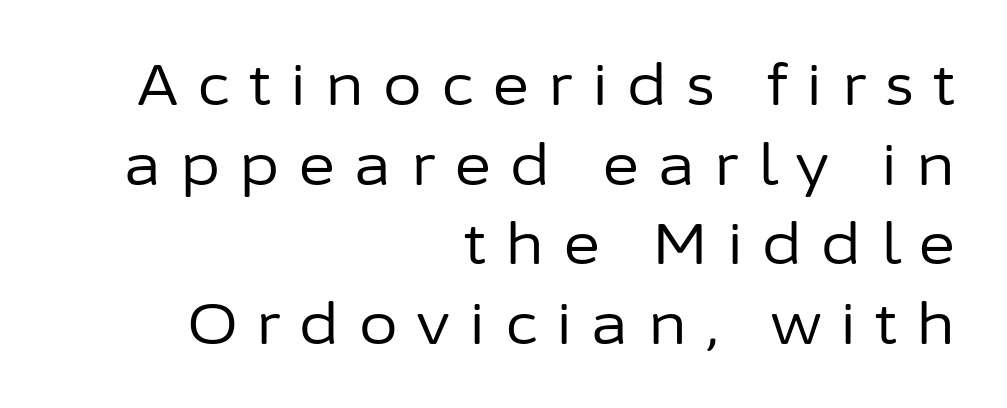
Q: Is the text bold? A: No.
Q: Is the text italic (slanted)? A: No, it is upright.
Q: Is the typeface a serif or a sans-serif typeface? A: Sans-serif.
Q: Is the text underlined? A: No.
Q: How is the paragraph aligned? A: Right-aligned.
Q: Is the spacing between letters normal or unusually wide? A: Unusually wide.
Q: Is the spacing between lines tight, normal or loose? A: Normal.
Q: Width (condensed, normal, or wide)? A: Normal.
Q: Stroke contrast? A: Low.
Q: x-height? A: Medium.
Q: Monospaced? A: No.
